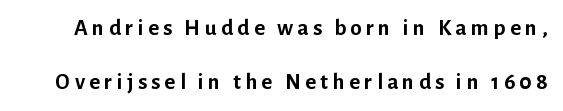
Its strokes are broad and dark, the hallmark of bold type. Posture: upright roman. No word sits above an underline. The block of text is sparse from top to bottom, with ample space between rows.
